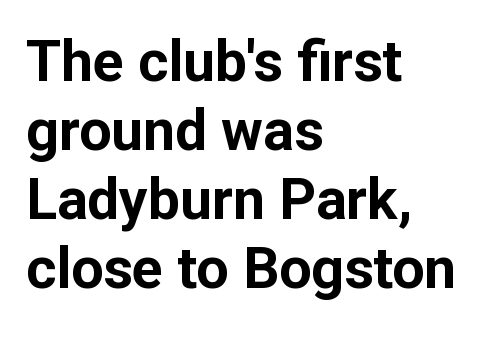
{"serif": "no", "italic": "no", "bold": "yes", "weight": "bold", "width": "normal", "stroke_contrast": "low", "x_height": "medium", "monospaced": "no", "underline": "no", "align": "left", "line_spacing_ratio": 1.21, "letter_spacing": "normal", "letter_spacing_em": 0.0, "glyph_px": 57}
